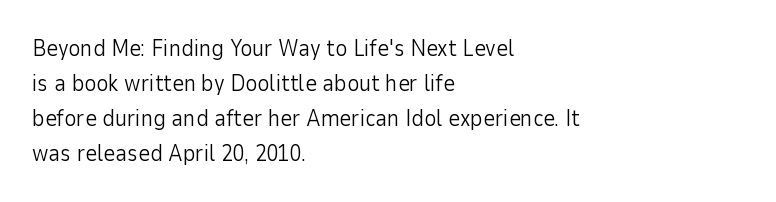
The image shows 23 px text type, upright; set left-aligned, normal line spacing (1.52x), normal letter spacing, not underlined.
